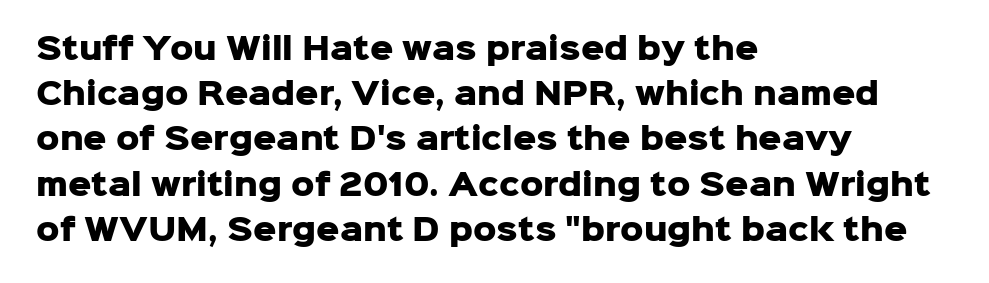
Leading matches the norm, producing a regular column. In CSS terms this would be text-align: left. Does the lettering tilt? It doesn't — this is upright. Unlike a traditional serif, this face leaves its strokes unadorned. These lines keep a tight, regular rhythm from letter to letter. The rendering uses a bold face; every stroke is thick and dark.
